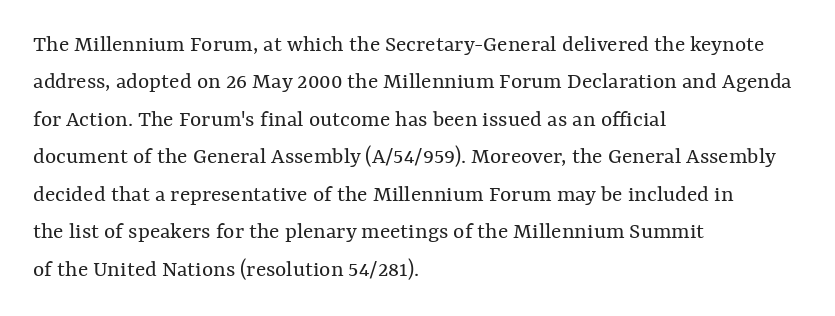
Evenly set lines give the paragraph a standard silhouette. Here the glyphs are tracked normally, forming tight word shapes. Rule under the text: the space is simply empty. Italic? Not at all — the glyphs are vertical. These glyphs show unthickened strokes, regular width or finer.
